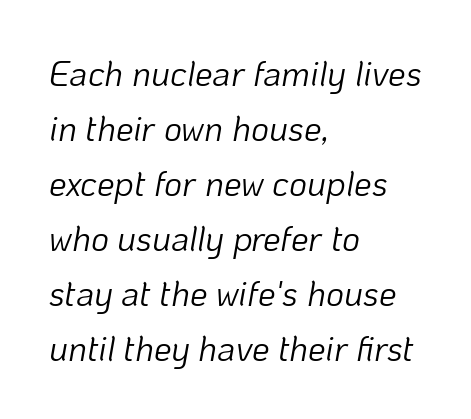
{"italic": "yes", "lean": "right", "slant_degrees": 10, "bold": "no", "weight": "light", "width": "normal", "stroke_contrast": "low", "x_height": "medium", "monospaced": "no", "underline": "no", "align": "left", "line_spacing": "normal", "line_spacing_ratio": 1.57, "letter_spacing": "normal", "letter_spacing_em": 0.0, "glyph_px": 35}
